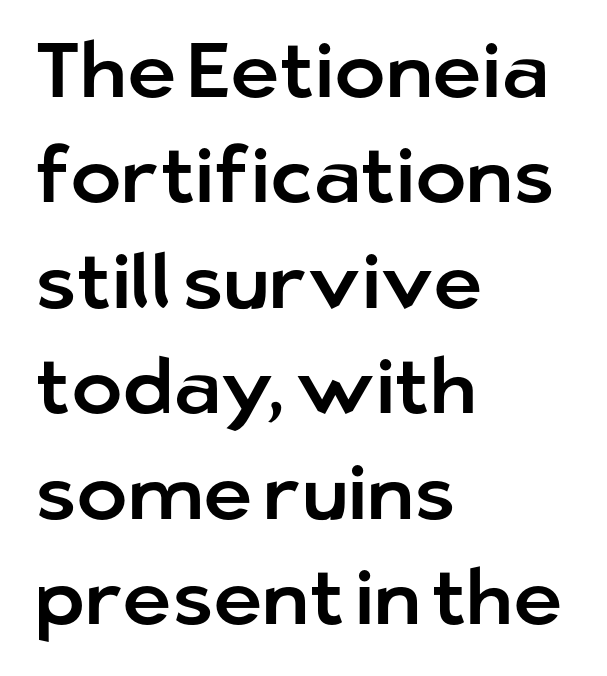
This sample has the flowing, uneven cadence of proportional lettering. Typeset ragged right — the left edge is the straight one. Typographically, this falls in the sans-serif category. Successive baselines arrive at the customary interval. Nobody drew a line under any word here.
